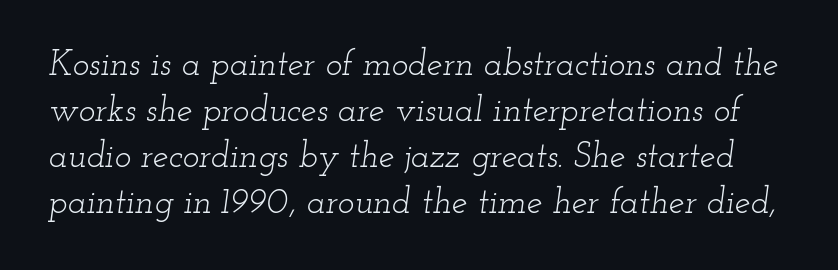
{"serif": "yes", "italic": "yes", "lean": "right", "slant_degrees": 12, "bold": "no", "weight": "light", "width": "wide", "stroke_contrast": "low", "x_height": "small", "monospaced": "no", "underline": "no", "line_spacing": "normal", "line_spacing_ratio": 1.31, "letter_spacing": "normal", "letter_spacing_em": 0.0, "glyph_px": 35}
